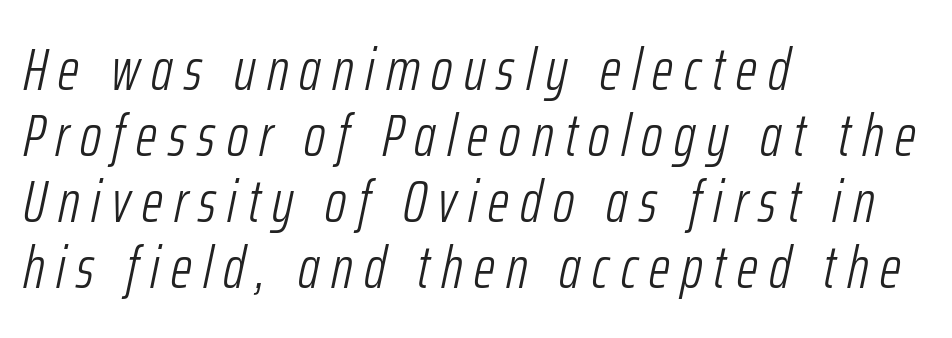
On a weight scale, this lands at 450 or below. The setting favours the left margin, as ordinary paragraphs usually do. A typesetter would call this proportional, since set widths differ per character. There's an unmistakable incline to the writing here.
